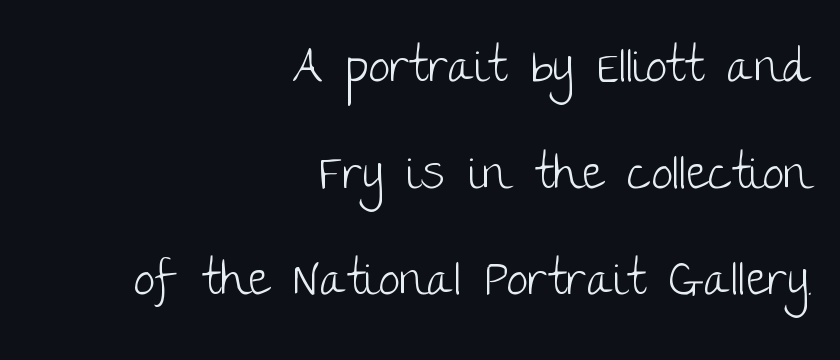
Q: Is the text bold? A: No.
Q: Is the text italic (slanted)? A: No, it is upright.
Q: Is the typeface a serif or a sans-serif typeface? A: Sans-serif.
Q: Is the text underlined? A: No.
Q: How is the paragraph aligned? A: Right-aligned.
Q: Is the spacing between letters normal or unusually wide? A: Normal.
Q: Is the spacing between lines tight, normal or loose? A: Loose.
Q: Width (condensed, normal, or wide)? A: Normal.
Q: Stroke contrast? A: Low.
Q: x-height? A: Large.
Q: Monospaced? A: No.
